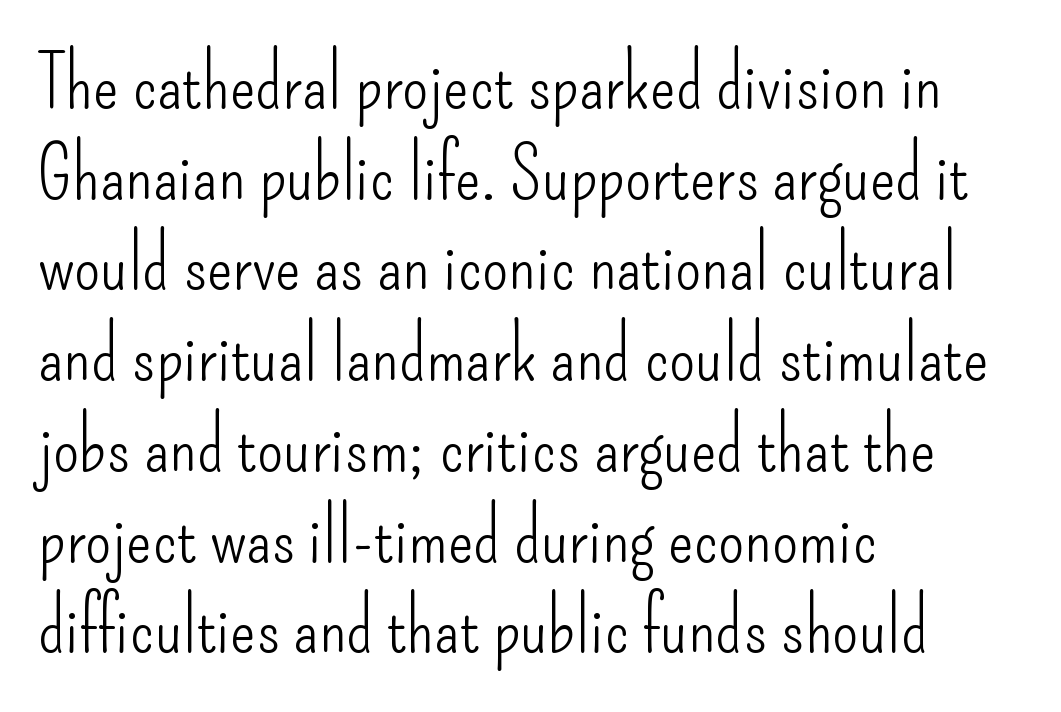
The image shows 75 px light, condensed sans-serif type, upright; set left-aligned, line spacing 1.21x, normal letter spacing, not underlined; low stroke contrast and a small x-height.
